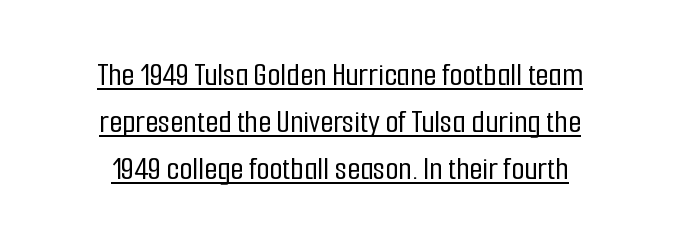
Q: Is the text italic (slanted)? A: No, it is upright.
Q: Is the typeface a serif or a sans-serif typeface? A: Sans-serif.
Q: Is the text underlined? A: Yes.
Q: How is the paragraph aligned? A: Centered.
Q: Is the spacing between letters normal or unusually wide? A: Normal.
Q: Is the spacing between lines tight, normal or loose? A: Normal.
Q: Width (condensed, normal, or wide)? A: Condensed.
Q: Stroke contrast? A: Low.
Q: x-height? A: Medium.
Q: Monospaced? A: No.
